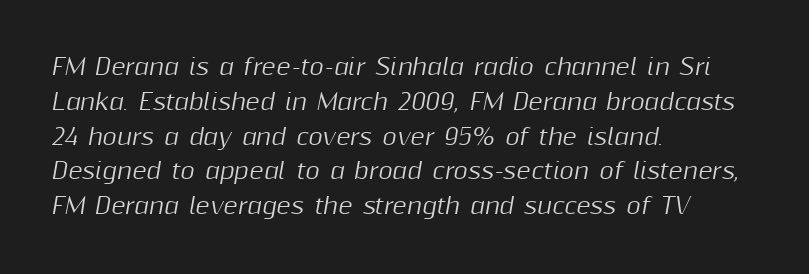
Q: Is the text italic (slanted)? A: Yes, it leans right by about 10 degrees.
Q: Is the text underlined? A: No.
Q: How is the paragraph aligned? A: Left-aligned.
Q: Is the spacing between letters normal or unusually wide? A: Normal.
Q: Is the spacing between lines tight, normal or loose? A: Normal.
